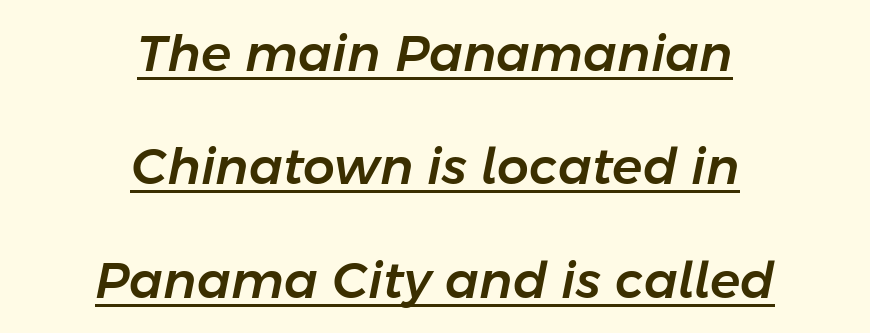
Q: Is the text italic (slanted)? A: Yes, it leans right by about 11 degrees.
Q: Is the text underlined? A: Yes.
Q: How is the paragraph aligned? A: Centered.
Q: Is the spacing between letters normal or unusually wide? A: Normal.
Q: Is the spacing between lines tight, normal or loose? A: Loose.
Q: Width (condensed, normal, or wide)? A: Normal.
Q: Stroke contrast? A: Low.
Q: x-height? A: Medium.
Q: Monospaced? A: No.
